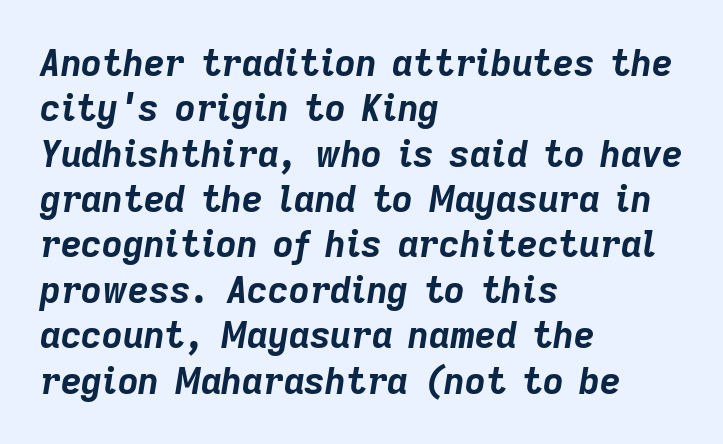
Varying glyph widths throughout — classic text-font behaviour. Italic: yes, the glyphs are oblique. The line-height multiplier appears to be the usual default. Look at the stroke-to-counter ratio: heavy, a bold. The text block is weighted toward the left margin, trailing off unevenly rightward.
